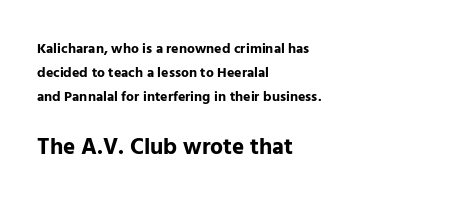
In CSS terms this would be text-align: left. Underlining? Definitely not there. Ascenders rise straight up at ninety degrees. Visually, the bottom section dominates because its glyphs are scaled up.
